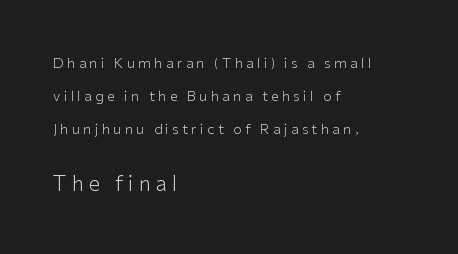
Q: Is the text bold? A: No.
Q: Is the text italic (slanted)? A: No, it is upright.
Q: Is the text underlined? A: No.
Q: How is the paragraph aligned? A: Left-aligned.
Q: Is the spacing between letters normal or unusually wide? A: Unusually wide.
Q: Is the spacing between lines tight, normal or loose? A: Loose.
Q: Which block of text is set in a larger size, the first (top) or the second (bottom)? A: The second (bottom) one.
